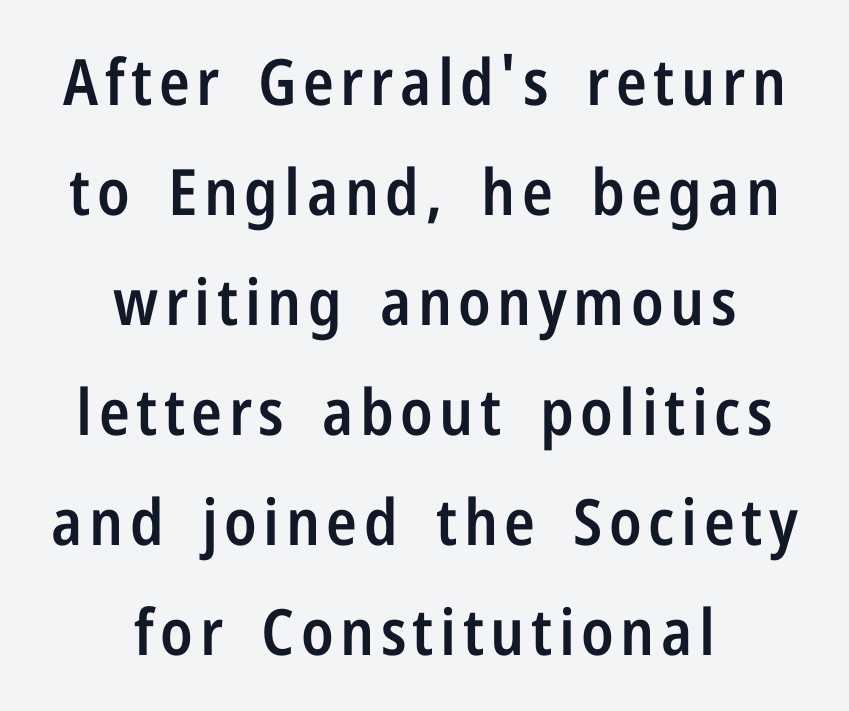
Q: Is the text bold? A: Semi-bold.
Q: Is the text italic (slanted)? A: No, it is upright.
Q: Is the typeface a serif or a sans-serif typeface? A: Sans-serif.
Q: Is the text underlined? A: No.
Q: How is the paragraph aligned? A: Centered.
Q: Width (condensed, normal, or wide)? A: Condensed.
Q: Stroke contrast? A: Low.
Q: x-height? A: Medium.
Q: Monospaced? A: No.
